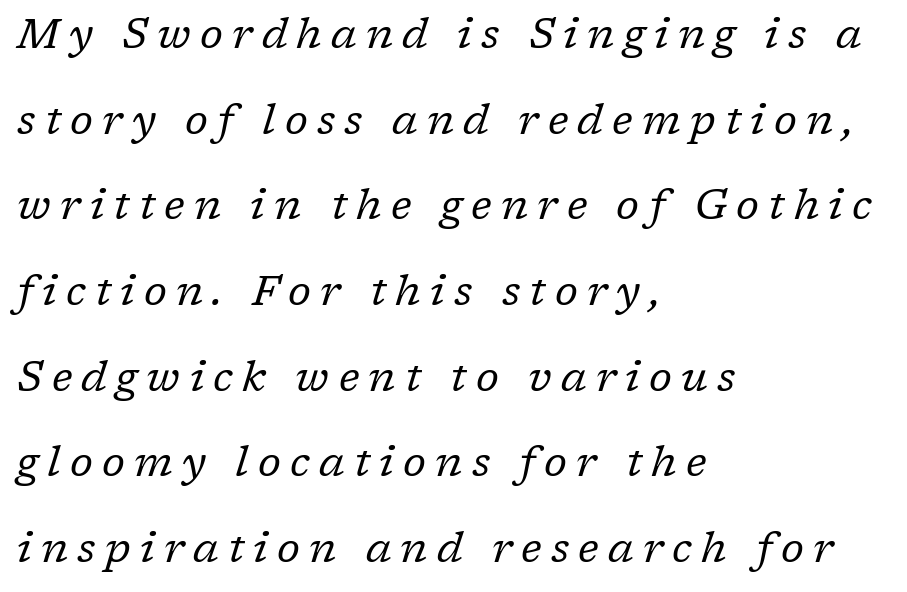
The image shows 42 px regular-weight serif type, italic (leaning right); set left-aligned, loose line spacing (2.04x), unusually wide letter spacing (+0.22 em), not underlined; low stroke contrast and a medium x-height.
